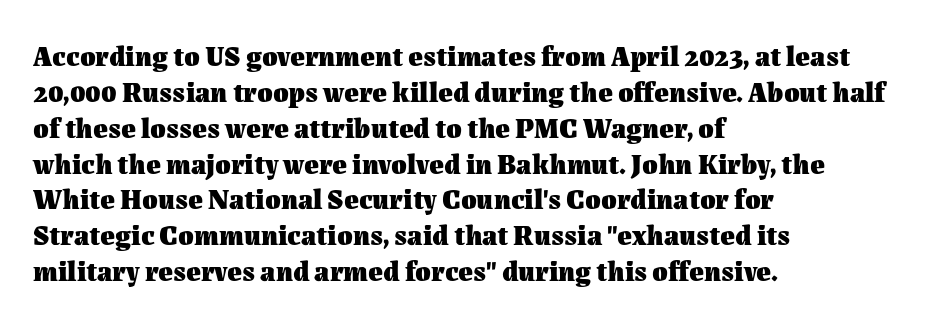
Q: Is the text bold? A: Yes.
Q: Is the text italic (slanted)? A: No, it is upright.
Q: Is the text underlined? A: No.
Q: How is the paragraph aligned? A: Left-aligned.
Q: Is the spacing between letters normal or unusually wide? A: Normal.
Q: Is the spacing between lines tight, normal or loose? A: Normal.
Q: Width (condensed, normal, or wide)? A: Normal.
Q: Stroke contrast? A: Medium.
Q: x-height? A: Medium.
Q: Monospaced? A: No.
